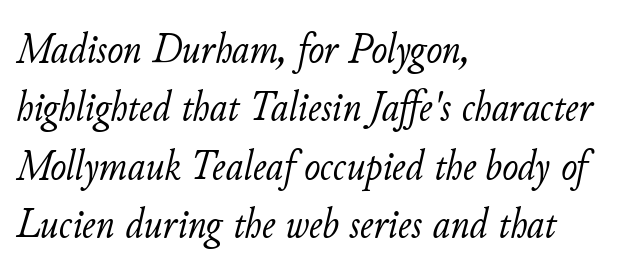
The image shows 43 px light type, italic (leaning right); set left-aligned, normal line spacing (1.36x), normal letter spacing, not underlined; low stroke contrast and a small x-height.
